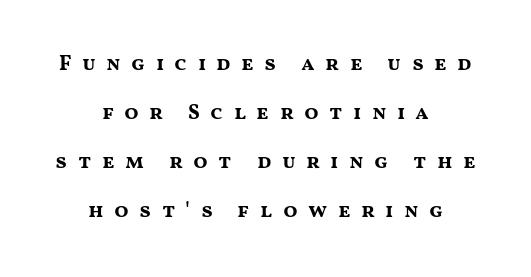
Every row of glyphs is offset so its center matches the block's center. The rendering uses a large line-height, opening up the rows. How heavy is the stroke? Heavy — this is a bold. Rendered with straight, roman letterforms. Tracking value appears strongly positive — letters spread wide. Rule under the text: the space is simply empty.
